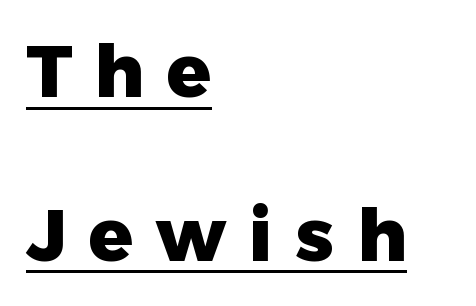
{"serif": "no", "italic": "no", "bold": "yes", "weight": "heavy", "width": "normal", "stroke_contrast": "low", "x_height": "medium", "monospaced": "no", "underline": "yes", "align": "left", "line_spacing": "loose", "line_spacing_ratio": 2.24, "letter_spacing": "wide", "letter_spacing_em": 0.31, "glyph_px": 73}
